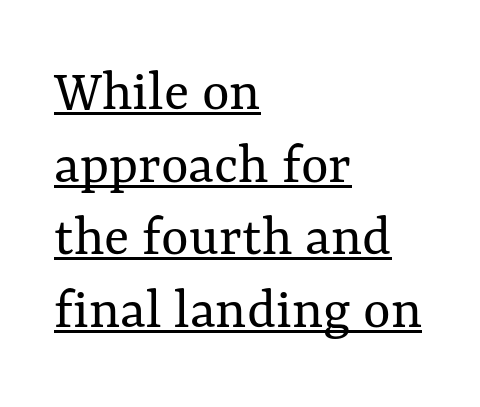
Q: Is the text bold? A: No.
Q: Is the text italic (slanted)? A: No, it is upright.
Q: Is the text underlined? A: Yes.
Q: How is the paragraph aligned? A: Left-aligned.
Q: Is the spacing between letters normal or unusually wide? A: Normal.
Q: Width (condensed, normal, or wide)? A: Normal.
Q: Stroke contrast? A: Medium.
Q: x-height? A: Medium.
Q: Monospaced? A: No.
